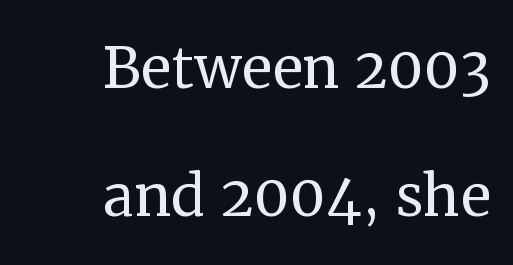
The image shows 76 px regular-weight serif type, upright; set right-aligned, normal line spacing (1.69x), normal letter spacing, not underlined; medium stroke contrast and a medium x-height.
